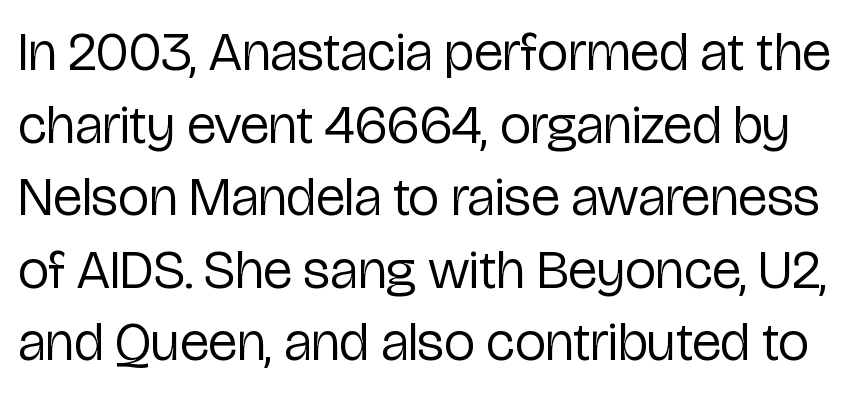
The image shows 55 px regular-weight, condensed sans-serif type, upright; set normal line spacing (1.32x), normal letter spacing, not underlined; low stroke contrast and a medium x-height.
